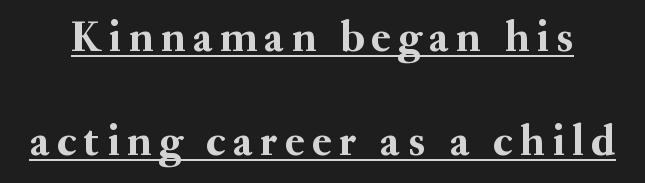
{"serif": "yes", "italic": "no", "width": "normal", "stroke_contrast": "medium", "x_height": "small", "monospaced": "no", "underline": "yes", "line_spacing": "loose", "line_spacing_ratio": 2.36, "glyph_px": 44}
